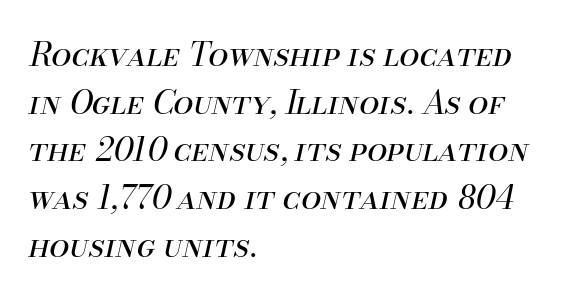
Q: Is the text bold? A: No.
Q: Is the text italic (slanted)? A: Yes, it leans right by about 13 degrees.
Q: Is the text underlined? A: No.
Q: How is the paragraph aligned? A: Left-aligned.
Q: Is the spacing between letters normal or unusually wide? A: Normal.
Q: Is the spacing between lines tight, normal or loose? A: Normal.
Q: Width (condensed, normal, or wide)? A: Normal.
Q: Stroke contrast? A: Medium.
Q: x-height? A: Small.
Q: Monospaced? A: No.
